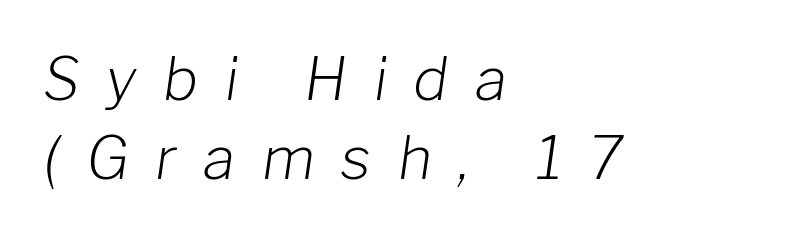
{"italic": "yes", "lean": "right", "slant_degrees": 8, "bold": "no", "weight": "light", "width": "normal", "stroke_contrast": "low", "x_height": "medium", "monospaced": "no", "underline": "no", "align": "left", "line_spacing": "normal", "line_spacing_ratio": 1.34, "letter_spacing": "wide", "letter_spacing_em": 0.45, "glyph_px": 59}
